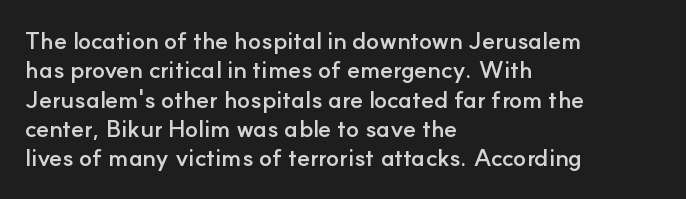
The image shows 24 px bold type, upright; set left-aligned, line spacing 1.22x, normal letter spacing, not underlined.
